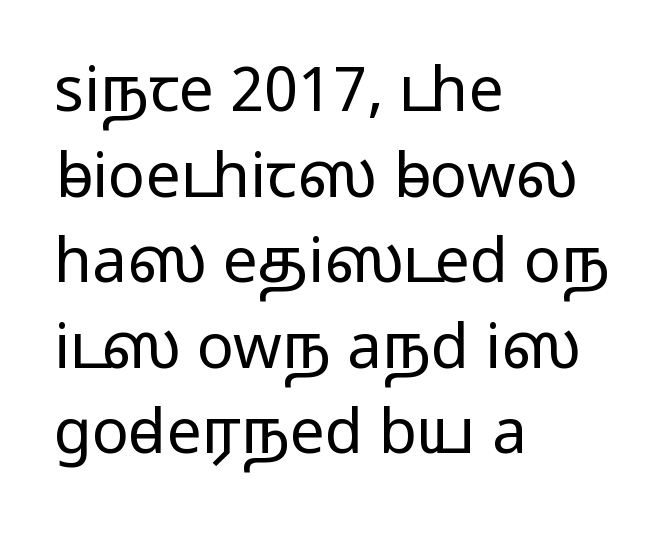
The image shows 62 px wide sans-serif type, upright; set left-aligned, normal line spacing (1.38x), normal letter spacing, not underlined; medium stroke contrast.
